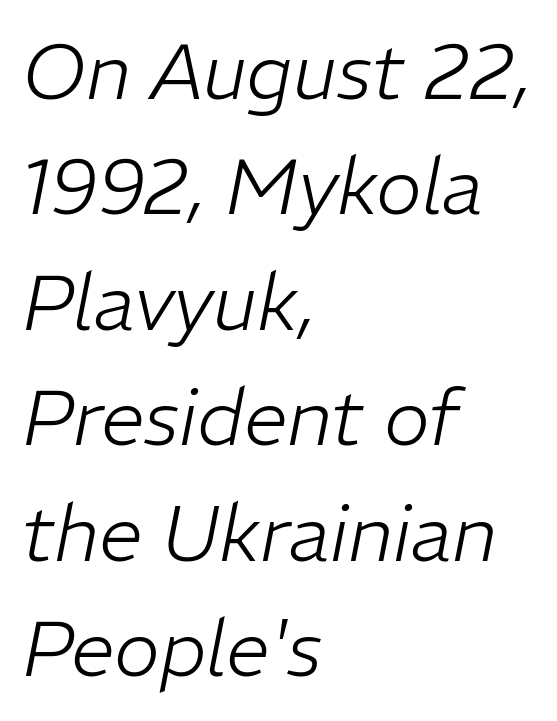
{"italic": "yes", "lean": "right", "slant_degrees": 11, "bold": "no", "weight": "light", "width": "normal", "stroke_contrast": "low", "x_height": "medium", "monospaced": "no", "underline": "no", "align": "left", "line_spacing": "normal", "line_spacing_ratio": 1.48, "letter_spacing": "normal", "letter_spacing_em": 0.0, "glyph_px": 78}
